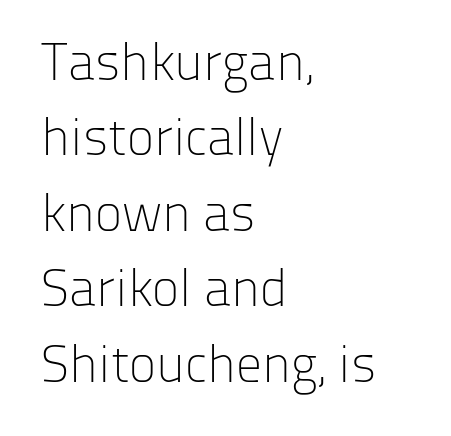
Has an underline been added? It has not. Is there much room between lines? A standard amount, neither cramped nor airy. Here the glyphs are tracked normally, forming tight word shapes. A student would call this left alignment; a typographer would say flush left, rag right. Notice how the stems are strictly vertical — no italics here.
